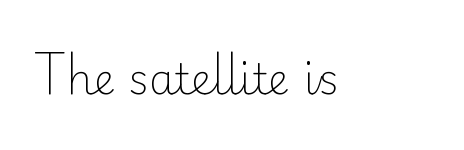
The gaps between neighbouring characters are ordinary and unremarkable. Weight: regular or lighter. Nothing sits at the stroke ends, so this counts as sans-serif. Is this a fixed-width face? No — the glyphs have proportional, varying widths. Vertical strokes here are truly vertical.
